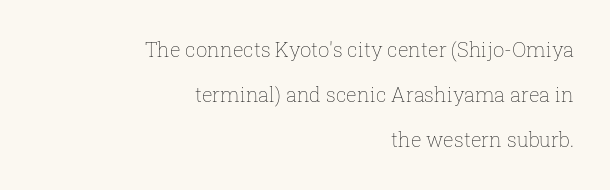
The image shows 20 px text type, upright; set right-aligned, loose line spacing (2.26x), normal letter spacing, not underlined.
